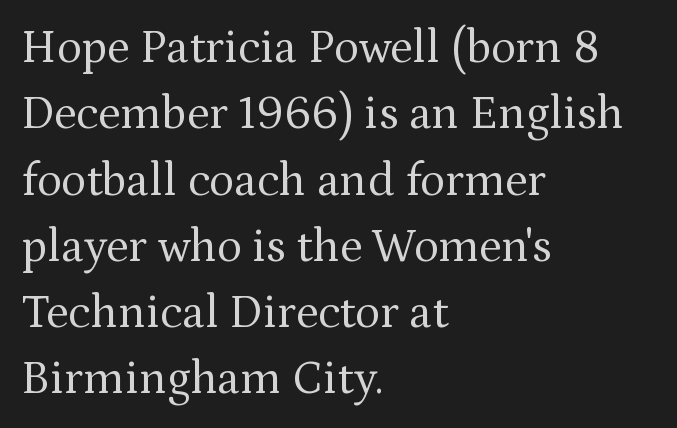
The image shows 47 px regular-weight serif type, upright; set left-aligned, normal line spacing (1.41x), normal letter spacing, not underlined; medium stroke contrast and a medium x-height.
